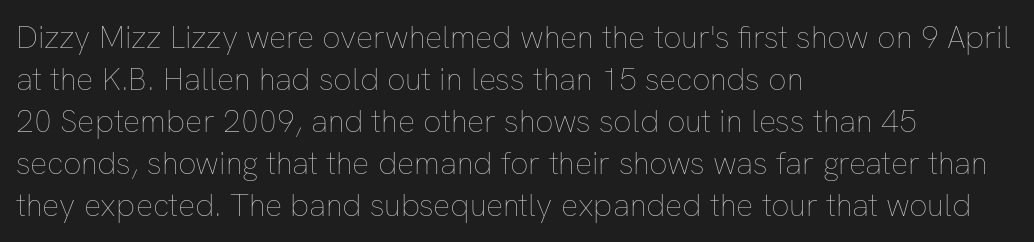
Q: Is the text bold? A: No.
Q: Is the text italic (slanted)? A: No, it is upright.
Q: Is the text underlined? A: No.
Q: How is the paragraph aligned? A: Left-aligned.
Q: Is the spacing between letters normal or unusually wide? A: Normal.
Q: Is the spacing between lines tight, normal or loose? A: Normal.
Q: Width (condensed, normal, or wide)? A: Normal.
Q: Stroke contrast? A: Low.
Q: x-height? A: Medium.
Q: Monospaced? A: No.
